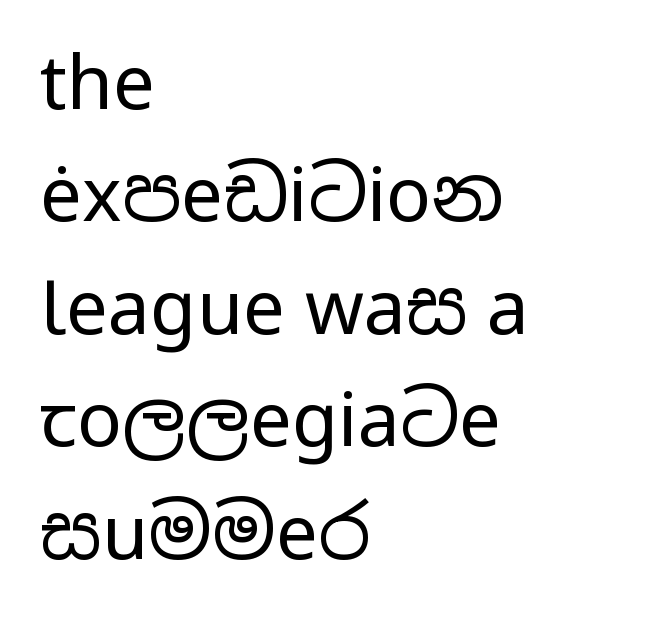
Q: Is the text bold? A: No.
Q: Is the text italic (slanted)? A: No, it is upright.
Q: Is the typeface a serif or a sans-serif typeface? A: Sans-serif.
Q: Is the text underlined? A: No.
Q: How is the paragraph aligned? A: Left-aligned.
Q: Is the spacing between letters normal or unusually wide? A: Normal.
Q: Is the spacing between lines tight, normal or loose? A: Normal.
Q: Width (condensed, normal, or wide)? A: Wide.
Q: Stroke contrast? A: Low.
Q: x-height? A: Medium.
Q: Monospaced? A: No.
